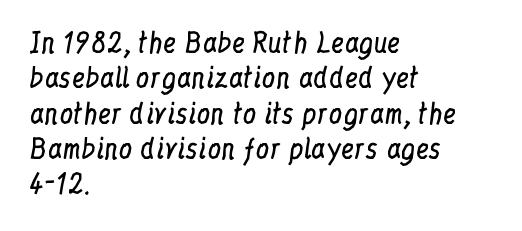
The image shows 27 px text type; set left-aligned, normal line spacing (1.31x), normal letter spacing, not underlined.
